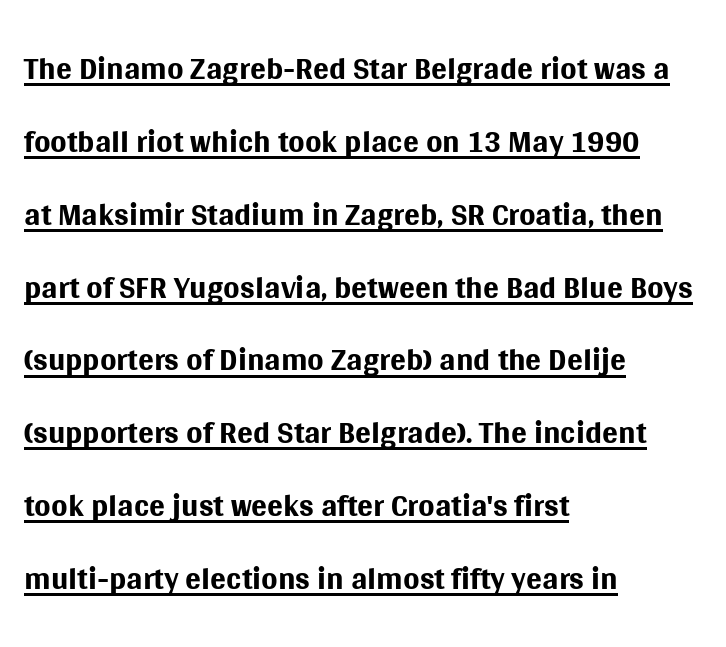
The image shows 47 px regular-weight sans-serif type, upright; set left-aligned, normal line spacing (1.55x), normal letter spacing, underlined; medium stroke contrast and a large x-height.
